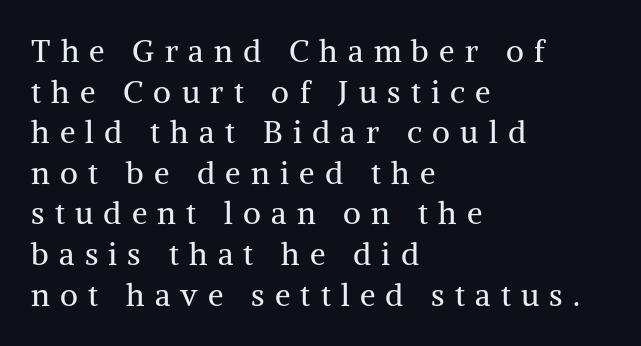
The image shows 31 px regular-weight serif type, upright; set left-aligned, normal line spacing (1.31x), unusually wide letter spacing (+0.33 em), not underlined; medium stroke contrast and a medium x-height.
